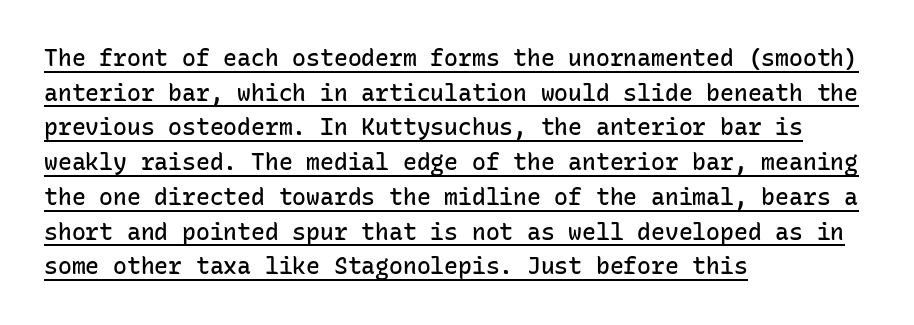
Q: Is the text bold? A: Semi-bold.
Q: Is the text italic (slanted)? A: No, it is upright.
Q: Is the text underlined? A: Yes.
Q: How is the paragraph aligned? A: Left-aligned.
Q: Is the spacing between letters normal or unusually wide? A: Normal.
Q: Is the spacing between lines tight, normal or loose? A: Normal.
